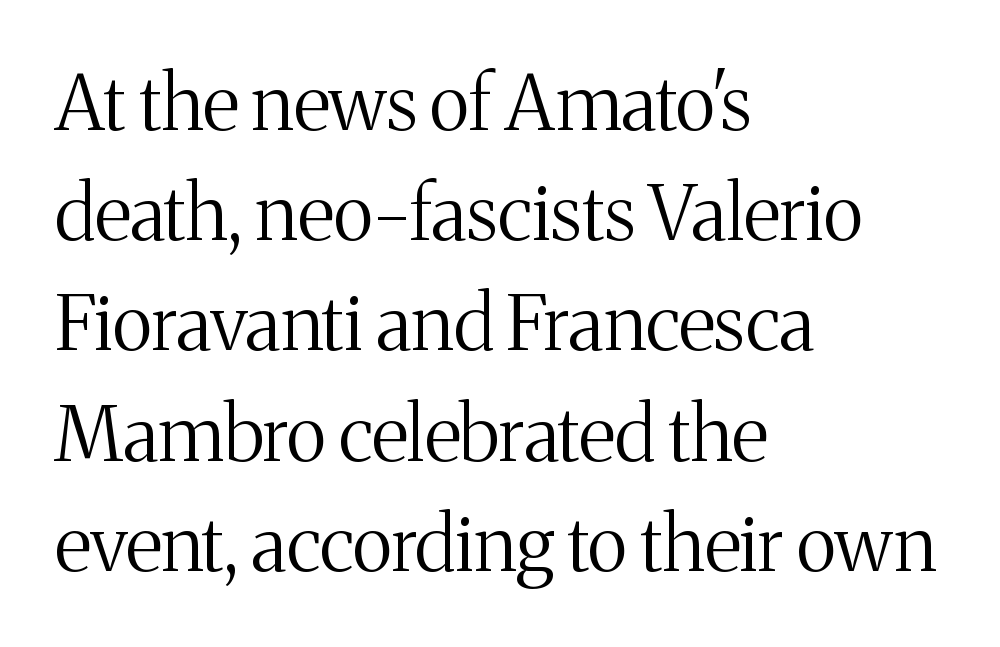
Q: Is the text bold? A: No.
Q: Is the text italic (slanted)? A: No, it is upright.
Q: Is the typeface a serif or a sans-serif typeface? A: Serif.
Q: Is the text underlined? A: No.
Q: How is the paragraph aligned? A: Left-aligned.
Q: Is the spacing between letters normal or unusually wide? A: Normal.
Q: Is the spacing between lines tight, normal or loose? A: Normal.
Q: Width (condensed, normal, or wide)? A: Normal.
Q: Stroke contrast? A: Medium.
Q: x-height? A: Medium.
Q: Monospaced? A: No.
